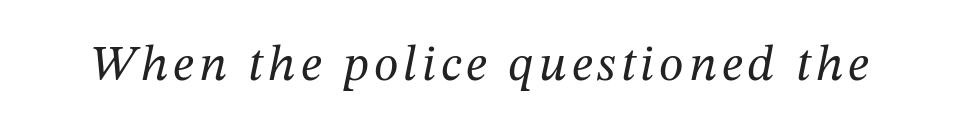
{"serif": "yes", "italic": "yes", "lean": "right", "slant_degrees": 12, "bold": "no", "weight": "regular", "width": "normal", "stroke_contrast": "medium", "x_height": "medium", "monospaced": "no", "underline": "no", "glyph_px": 50}
